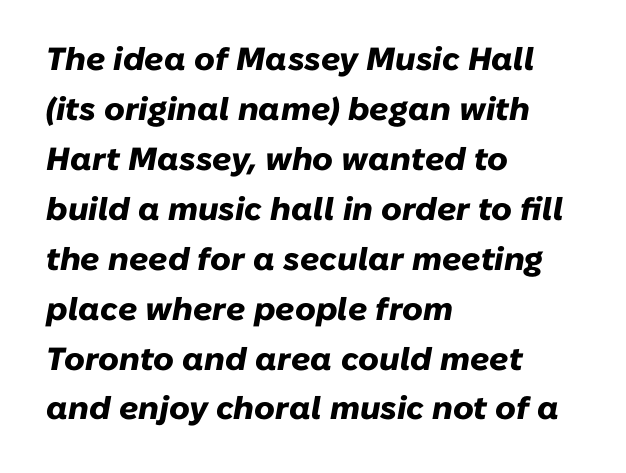
Q: Is the text bold? A: Yes.
Q: Is the text italic (slanted)? A: Yes, it leans right by about 10 degrees.
Q: Is the text underlined? A: No.
Q: How is the paragraph aligned? A: Left-aligned.
Q: Is the spacing between letters normal or unusually wide? A: Normal.
Q: Is the spacing between lines tight, normal or loose? A: Normal.
Q: Width (condensed, normal, or wide)? A: Normal.
Q: Stroke contrast? A: Low.
Q: x-height? A: Medium.
Q: Monospaced? A: No.
